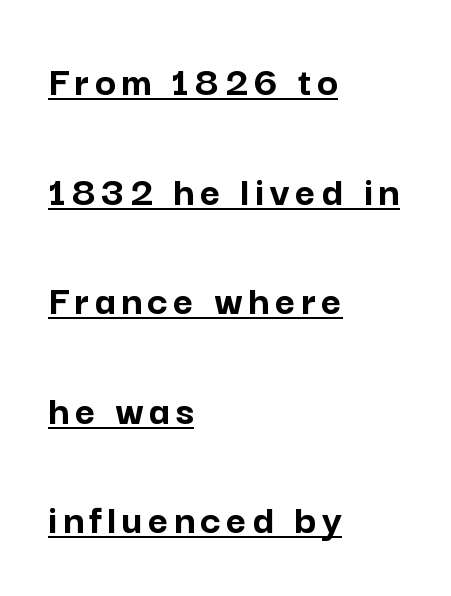
{"serif": "no", "italic": "no", "bold": "yes", "weight": "semibold", "width": "normal", "stroke_contrast": "low", "x_height": "medium", "monospaced": "no", "underline": "yes", "align": "left", "line_spacing": "loose", "line_spacing_ratio": 2.49, "glyph_px": 44}
